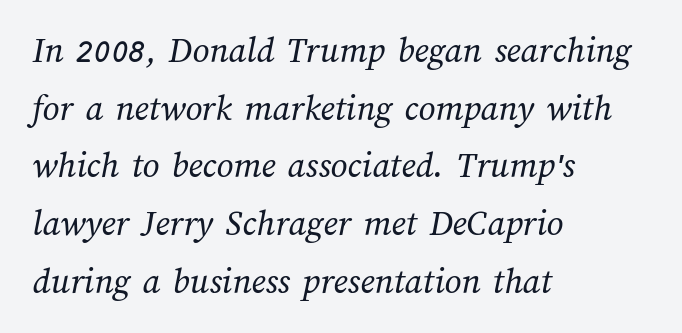
This rendering leaves character spacing at its baseline value. Descender tails drop into unmarked territory. Do the characters align in a grid? No, the font is proportional. The setting favours the left margin, as ordinary paragraphs usually do.
